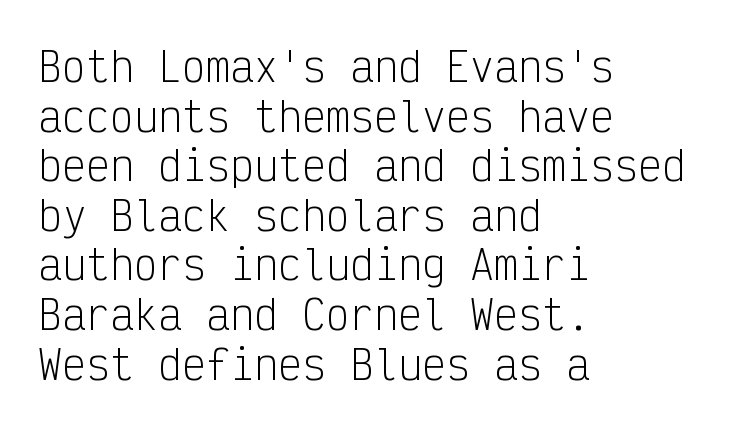
{"serif": "no", "italic": "no", "bold": "no", "weight": "light", "width": "condensed", "stroke_contrast": "low", "x_height": "medium", "monospaced": "yes", "underline": "no", "align": "left", "line_spacing_ratio": 1.24, "letter_spacing": "normal", "letter_spacing_em": 0.0, "glyph_px": 40}
